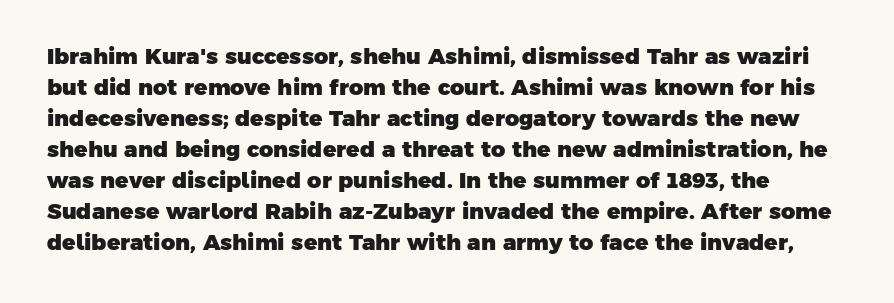
The image shows 22 px bold type; set normal line spacing (1.41x), normal letter spacing, not underlined.
